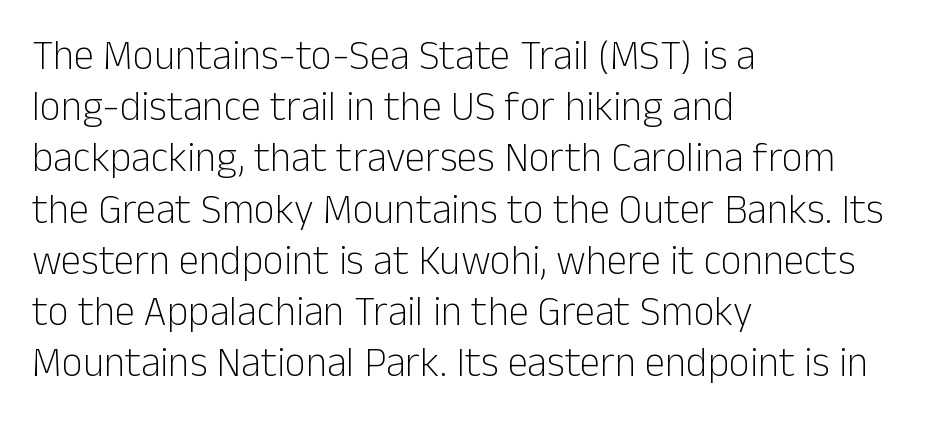
The image shows 41 px light sans-serif type, upright; set left-aligned, normal line spacing (1.25x), normal letter spacing, not underlined; low stroke contrast and a medium x-height.
